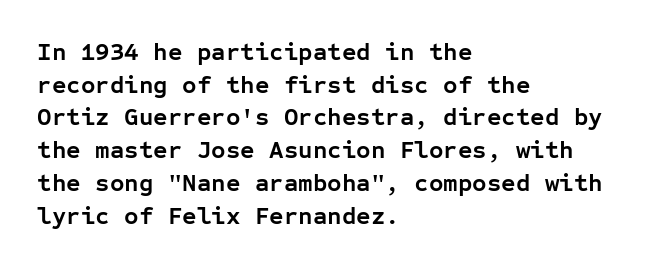
The image shows 25 px bold type, upright; set left-aligned, normal line spacing (1.31x), normal letter spacing, not underlined.
